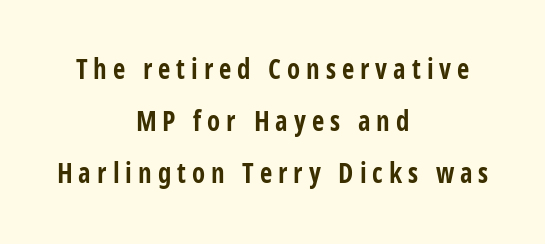
Q: Is the text bold? A: Yes.
Q: Is the text italic (slanted)? A: No, it is upright.
Q: Is the text underlined? A: No.
Q: How is the paragraph aligned? A: Centered.
Q: Is the spacing between letters normal or unusually wide? A: Unusually wide.
Q: Is the spacing between lines tight, normal or loose? A: Loose.
